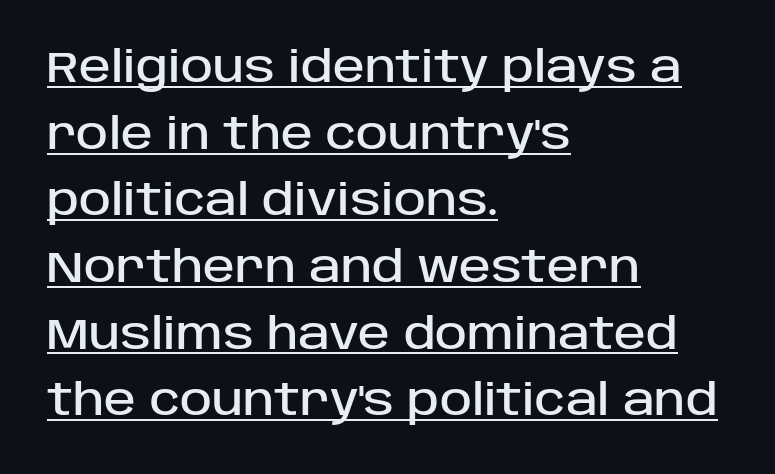
Q: Is the text italic (slanted)? A: No, it is upright.
Q: Is the typeface a serif or a sans-serif typeface? A: Sans-serif.
Q: Is the text underlined? A: Yes.
Q: How is the paragraph aligned? A: Left-aligned.
Q: Is the spacing between letters normal or unusually wide? A: Normal.
Q: Is the spacing between lines tight, normal or loose? A: Normal.
Q: Width (condensed, normal, or wide)? A: Normal.
Q: Stroke contrast? A: Low.
Q: x-height? A: Large.
Q: Monospaced? A: No.
